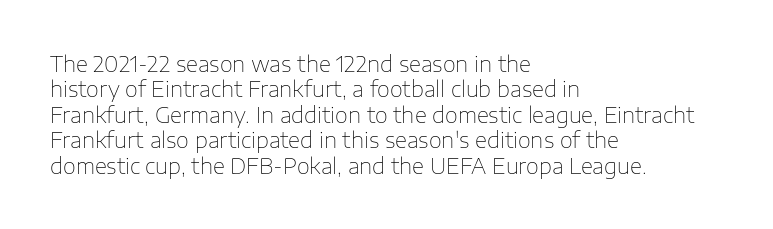
{"italic": "no", "bold": "no", "underline": "no", "align": "left", "line_spacing_ratio": 1.21, "letter_spacing": "normal", "letter_spacing_em": 0.0, "glyph_px": 21}
